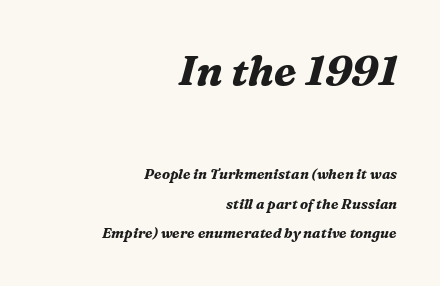
{"serif": "yes", "italic": "yes", "lean": "right", "slant_degrees": 16, "bold": "yes", "weight": "bold", "width": "normal", "stroke_contrast": "medium", "x_height": "medium", "monospaced": "no", "underline": "no", "align": "right", "line_spacing": "loose", "line_spacing_ratio": 2.11, "letter_spacing": "normal", "letter_spacing_em": 0.0, "larger_block": "first", "size_ratio": 3.0, "glyph_px": 42}
